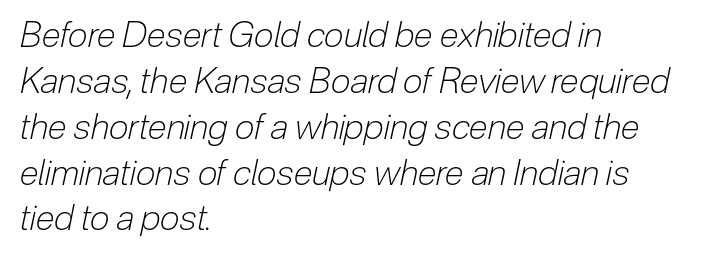
Reading down the column, the eye jumps a familiar distance to each next line. In CSS terms this would be text-align: left. The rendering applies a slant to the glyphs. The letters look calm and open, with moderate or lighter stems. Looks like regular typesetting: each glyph gets only the width it needs.
